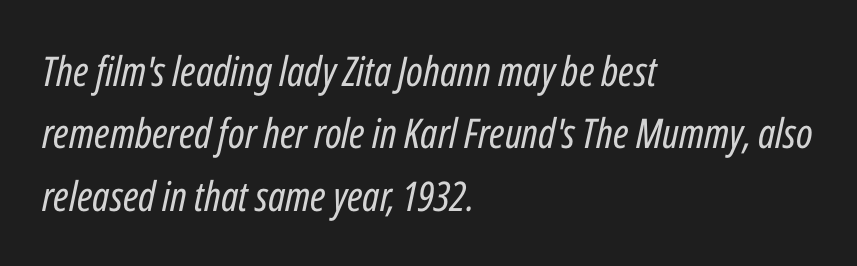
The image shows 41 px regular-weight, condensed type, italic (leaning right); set left-aligned, normal line spacing (1.52x), normal letter spacing, not underlined; low stroke contrast and a medium x-height.
